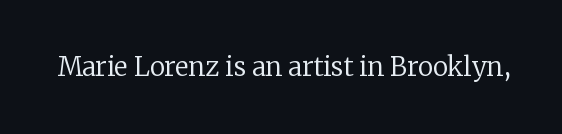
{"italic": "no", "bold": "no", "underline": "no", "letter_spacing": "normal", "letter_spacing_em": 0.0, "glyph_px": 26}
